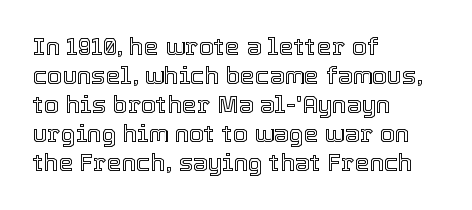
{"italic": "no", "underline": "no", "align": "left", "line_spacing_ratio": 1.21, "letter_spacing": "normal", "letter_spacing_em": 0.0, "glyph_px": 24}
